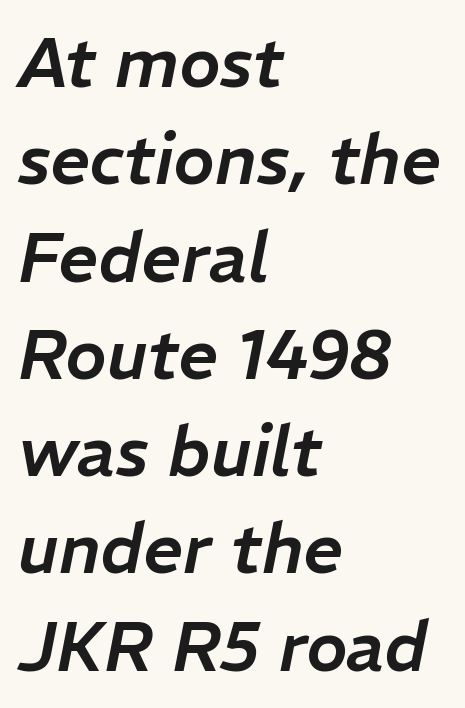
Q: Is the text italic (slanted)? A: Yes, it leans right by about 11 degrees.
Q: Is the text underlined? A: No.
Q: How is the paragraph aligned? A: Left-aligned.
Q: Is the spacing between letters normal or unusually wide? A: Normal.
Q: Is the spacing between lines tight, normal or loose? A: Normal.
Q: Width (condensed, normal, or wide)? A: Normal.
Q: Stroke contrast? A: Low.
Q: x-height? A: Medium.
Q: Monospaced? A: No.
